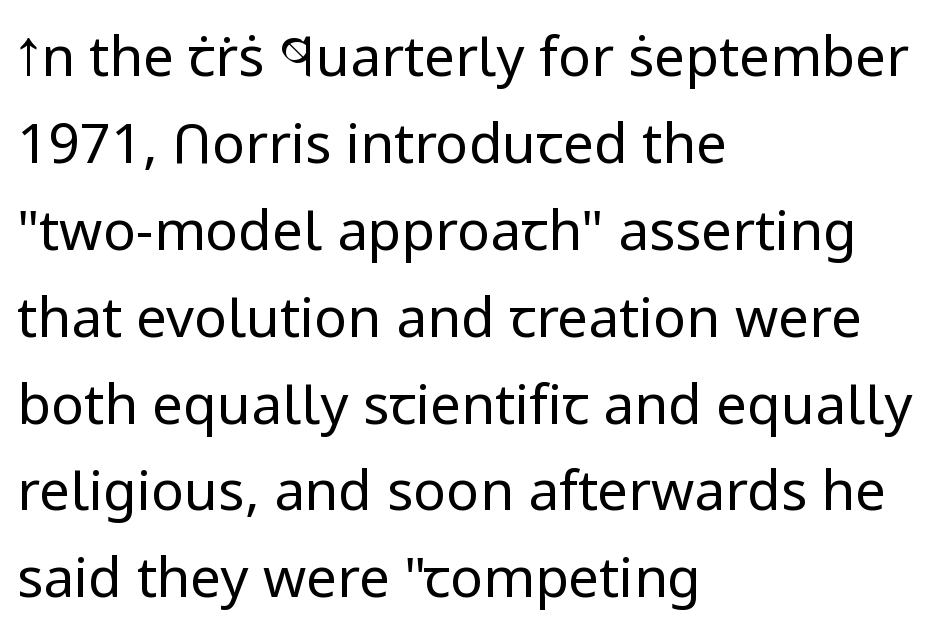
Words float on clear page, feet unadorned. Leading matches the norm, producing a regular column. Are there feet on the stems? There aren't — it's a sans. Tracking here is standard; glyphs follow each other at the usual distance. Quick note: not italic, upright.
